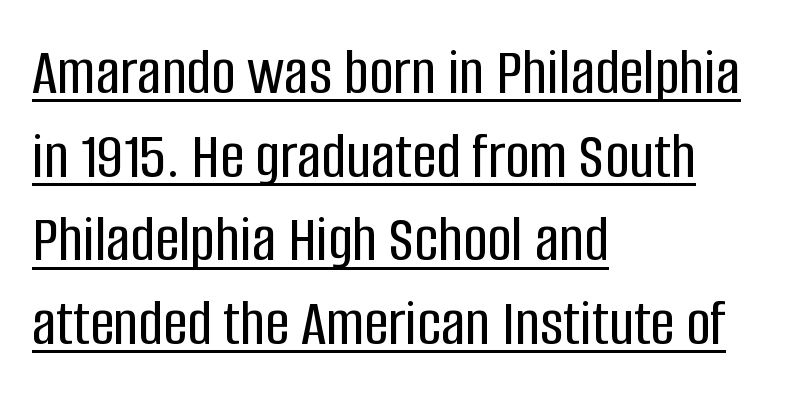
{"serif": "no", "italic": "no", "width": "condensed", "stroke_contrast": "low", "x_height": "large", "monospaced": "no", "underline": "yes", "align": "left", "line_spacing": "normal", "line_spacing_ratio": 1.25, "letter_spacing": "normal", "letter_spacing_em": 0.0, "glyph_px": 67}
